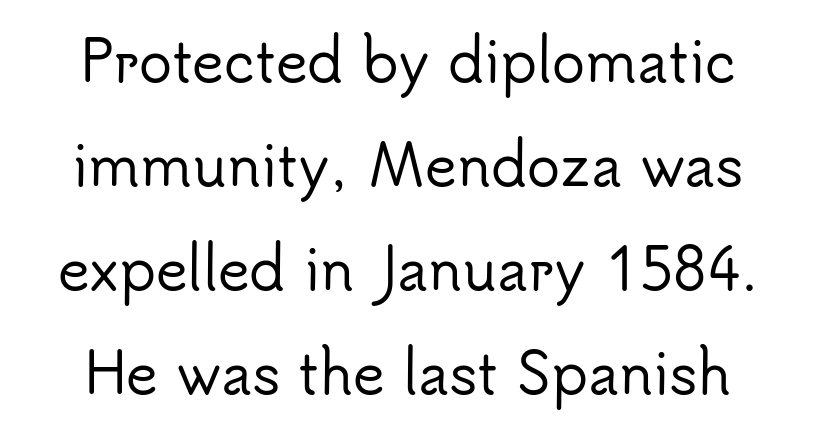
The letters stand upright; this is a roman face. Tracking value appears to be zero — textbook default spacing. Neither beginnings nor endings align; midpoints do. The glyphs are unaccompanied by any horizontal stroke below them. Nothing sits at the stroke ends, so this counts as sans-serif. The letters advance in unequal steps, a hallmark of proportional type.
